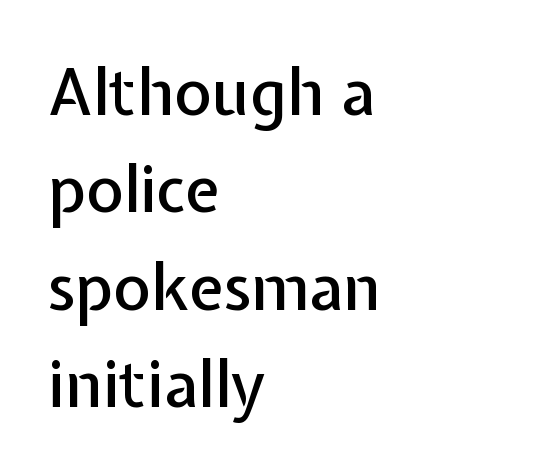
Glyph-to-glyph distance matches everyday printed text. Check where the strokes stop: nothing finishes them off — pure sans. The paragraph shown leans on its left margin. When letters stand straight like this, we call the style roman or upright. The area under the type is left untouched. The rows are spaced the way most documents space them.
